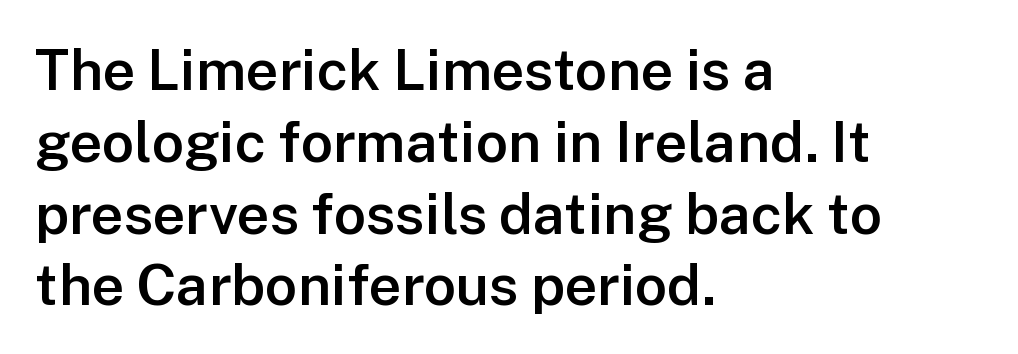
Q: Is the text bold? A: Semi-bold.
Q: Is the text italic (slanted)? A: No, it is upright.
Q: Is the typeface a serif or a sans-serif typeface? A: Sans-serif.
Q: Is the text underlined? A: No.
Q: How is the paragraph aligned? A: Left-aligned.
Q: Is the spacing between letters normal or unusually wide? A: Normal.
Q: Is the spacing between lines tight, normal or loose? A: Normal.
Q: Width (condensed, normal, or wide)? A: Normal.
Q: Stroke contrast? A: Low.
Q: x-height? A: Medium.
Q: Monospaced? A: No.
